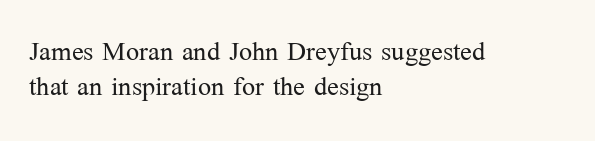
Unlike a clean sans, this face finishes its strokes with serifs. Honestly, the rows look squashed on top of each other. Short note: letters normally spaced. The axis of the letterforms is exactly vertical. Weight class: somewhere from thin through regular. The specimen omits any rule beneath the text block's lines.
